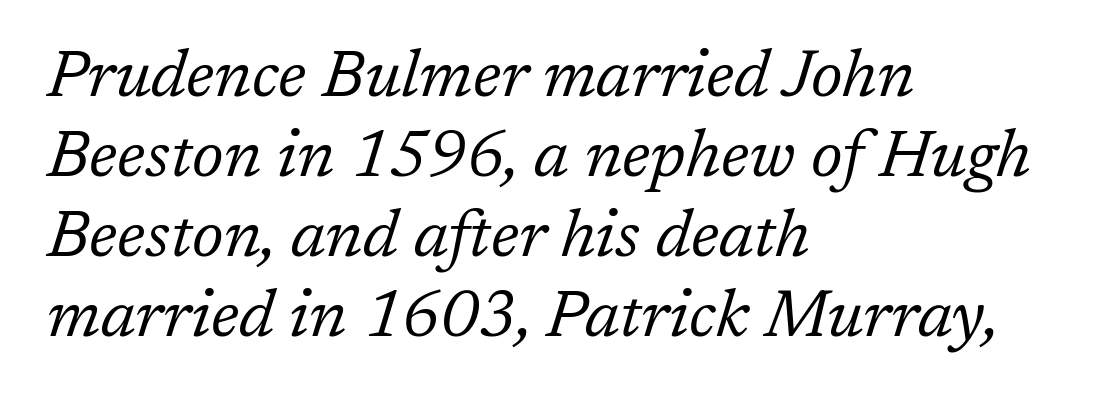
{"serif": "yes", "italic": "yes", "lean": "right", "slant_degrees": 17, "bold": "no", "weight": "regular", "width": "normal", "stroke_contrast": "low", "x_height": "medium", "monospaced": "no", "underline": "no", "align": "left", "line_spacing_ratio": 1.21, "letter_spacing": "normal", "letter_spacing_em": 0.0, "glyph_px": 66}
